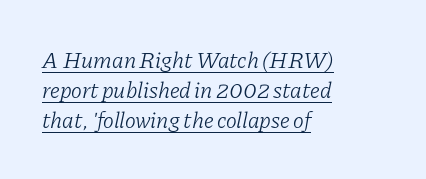
Q: Is the text bold? A: No.
Q: Is the text italic (slanted)? A: Yes, it leans right by about 11 degrees.
Q: Is the text underlined? A: Yes.
Q: How is the paragraph aligned? A: Left-aligned.
Q: Is the spacing between letters normal or unusually wide? A: Normal.
Q: Is the spacing between lines tight, normal or loose? A: Normal.
